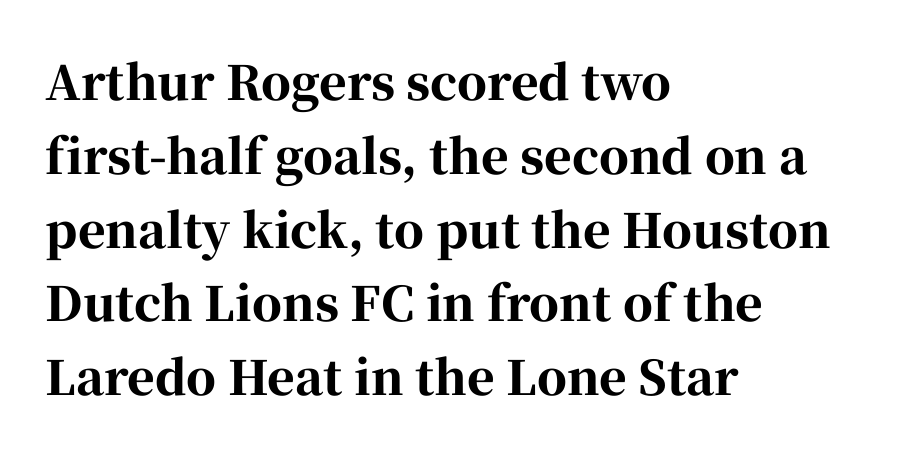
What kind of face is this? One with serifs. Looks like regular typesetting: each glyph gets only the width it needs. Is the block centered? No — it sits flush against the left margin. Check the space under the baseline: it is left empty. Posture: upright roman. Each word holds together tightly as a unit, with standard inter-letter gaps.
